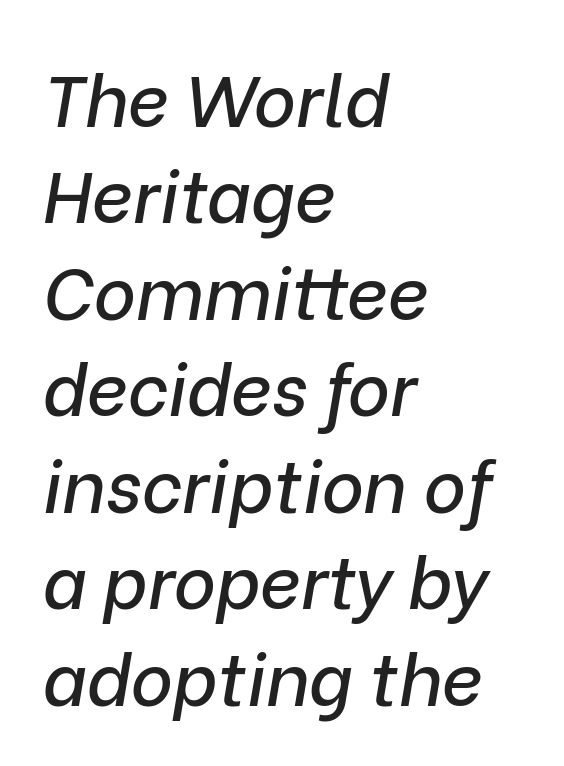
Q: Is the text italic (slanted)? A: Yes, it leans right by about 9 degrees.
Q: Is the text underlined? A: No.
Q: How is the paragraph aligned? A: Left-aligned.
Q: Is the spacing between letters normal or unusually wide? A: Normal.
Q: Is the spacing between lines tight, normal or loose? A: Normal.
Q: Width (condensed, normal, or wide)? A: Normal.
Q: Stroke contrast? A: Low.
Q: x-height? A: Medium.
Q: Monospaced? A: No.
